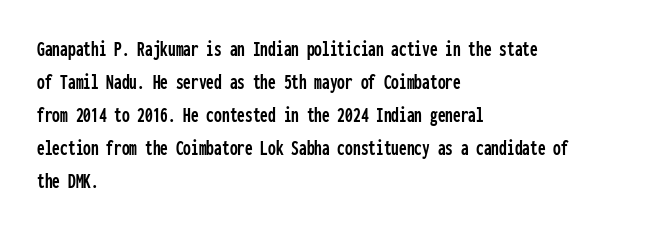
The image shows 22 px text type, upright; set left-aligned, normal line spacing (1.5x), normal letter spacing, not underlined.
